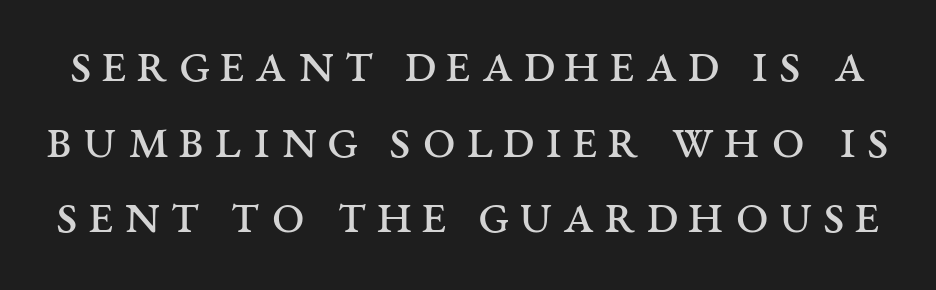
Q: Is the text bold? A: No.
Q: Is the text italic (slanted)? A: No, it is upright.
Q: Is the typeface a serif or a sans-serif typeface? A: Serif.
Q: Is the text underlined? A: No.
Q: Is the spacing between lines tight, normal or loose? A: Normal.
Q: Width (condensed, normal, or wide)? A: Wide.
Q: Stroke contrast? A: Medium.
Q: x-height? A: Large.
Q: Monospaced? A: No.
